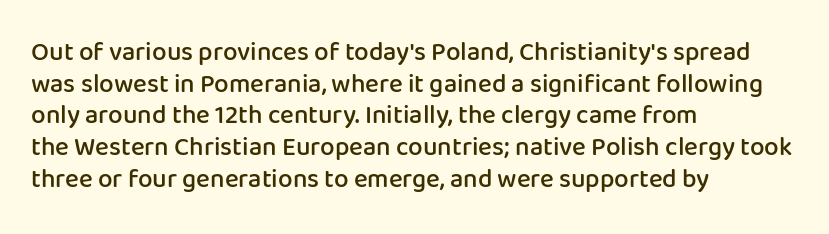
{"italic": "no", "bold": "semi", "underline": "no", "align": "left", "line_spacing_ratio": 1.22, "letter_spacing": "normal", "letter_spacing_em": 0.0, "glyph_px": 26}
